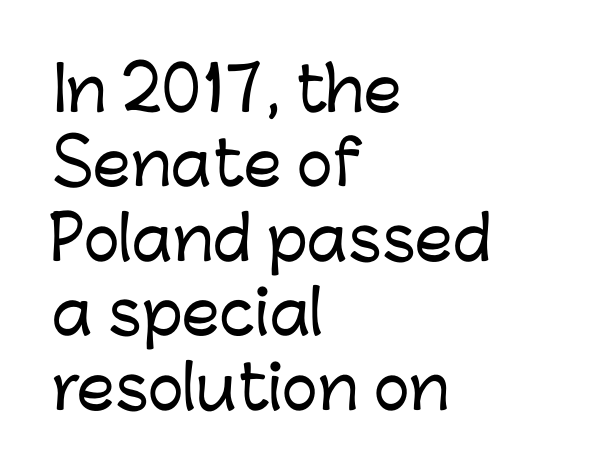
The type sits square on the baseline with zero lean. Does extra space separate the letters? No, they use regular spacing. The strip under each line holds only bare page. Layout note: lines flush left.
